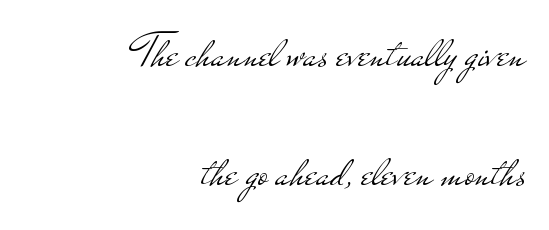
{"serif": "no", "bold": "no", "weight": "light", "width": "wide", "stroke_contrast": "low", "x_height": "small", "monospaced": "no", "underline": "no", "align": "right", "line_spacing": "loose", "line_spacing_ratio": 2.48, "letter_spacing": "normal", "letter_spacing_em": 0.0, "glyph_px": 48}
